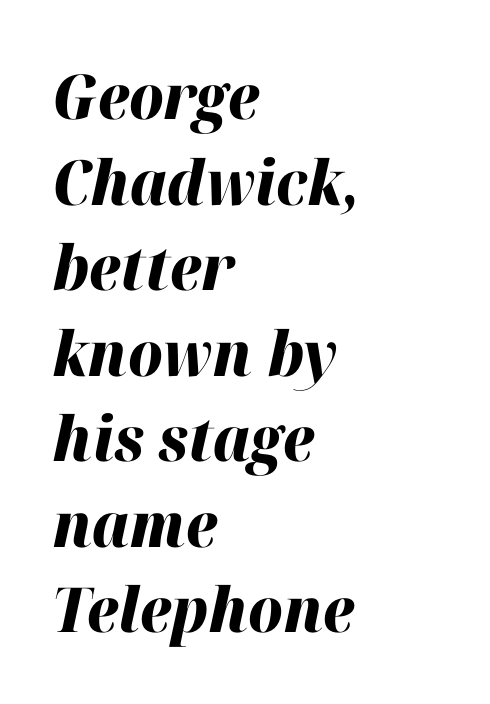
Nobody touched the tracking dial on this one. The block of text has a typical density, with ordinary space between rows. Decoration check: the copy has no underline. Character widths vary here, with narrow letters taking less room than wide ones.
